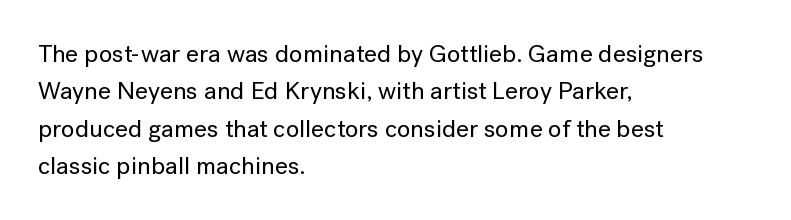
Q: Is the text italic (slanted)? A: No, it is upright.
Q: Is the text underlined? A: No.
Q: How is the paragraph aligned? A: Left-aligned.
Q: Is the spacing between letters normal or unusually wide? A: Normal.
Q: Is the spacing between lines tight, normal or loose? A: Normal.
